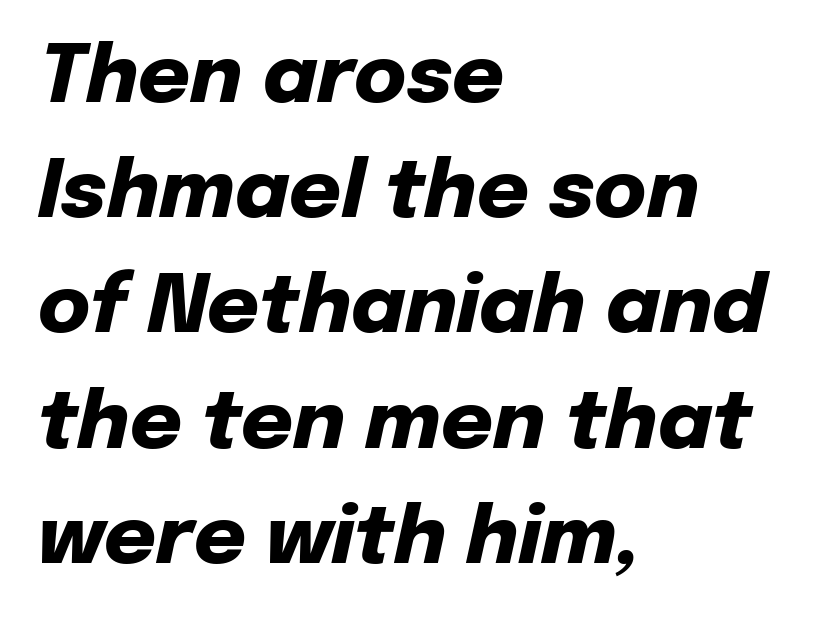
{"italic": "yes", "lean": "right", "slant_degrees": 12, "bold": "yes", "weight": "heavy", "width": "normal", "stroke_contrast": "low", "x_height": "medium", "monospaced": "no", "underline": "no", "align": "left", "line_spacing": "normal", "line_spacing_ratio": 1.44, "letter_spacing": "normal", "letter_spacing_em": 0.0, "glyph_px": 80}
